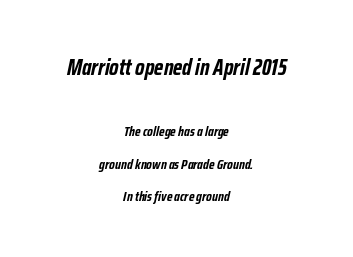
Q: Is the text bold? A: Yes.
Q: Is the text italic (slanted)? A: Yes, it leans right by about 12 degrees.
Q: Is the text underlined? A: No.
Q: How is the paragraph aligned? A: Centered.
Q: Is the spacing between letters normal or unusually wide? A: Normal.
Q: Is the spacing between lines tight, normal or loose? A: Loose.
Q: Which block of text is set in a larger size, the first (top) or the second (bottom)? A: The first (top) one.
